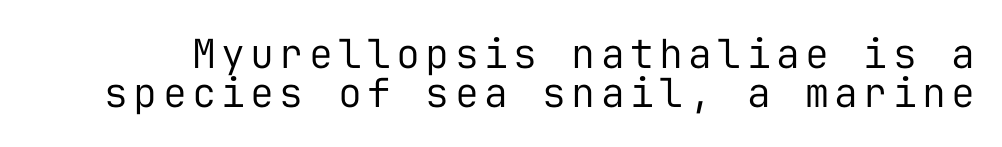
Italic? Not at all — the glyphs are vertical. The strokes are not fattened; the text isn't bold. These lines are composed in type without serifs. How would I describe the line gaps? Narrow and economical.
